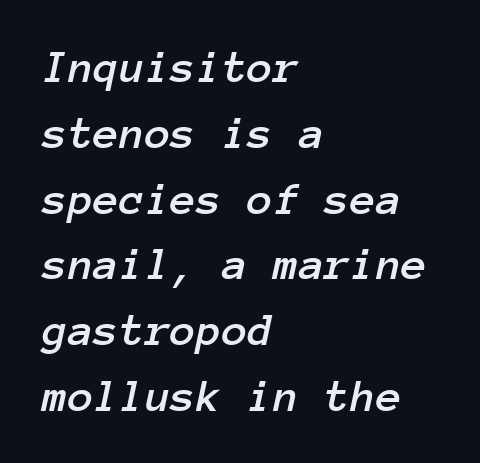
The typesetter chose a ragged-right arrangement here. Italic? Definitely — the glyphs are oblique. Glance below the letters and you will spot only blank space. The designer left line spacing at the default. This rendering leaves character spacing at its baseline value. This sample has the even, mechanical cadence of fixed-width lettering.
